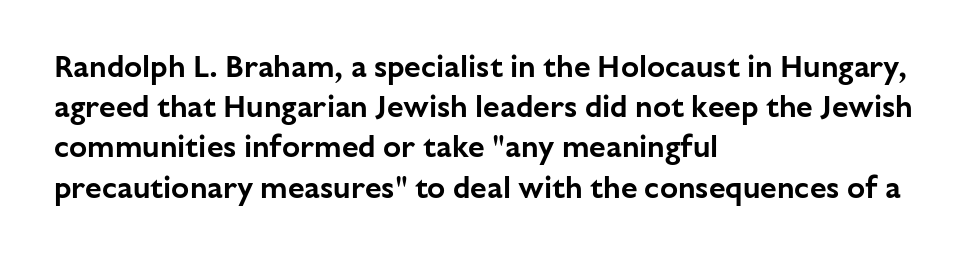
Q: Is the text italic (slanted)? A: No, it is upright.
Q: Is the typeface a serif or a sans-serif typeface? A: Sans-serif.
Q: Is the text underlined? A: No.
Q: How is the paragraph aligned? A: Left-aligned.
Q: Is the spacing between letters normal or unusually wide? A: Normal.
Q: Is the spacing between lines tight, normal or loose? A: Normal.
Q: Width (condensed, normal, or wide)? A: Normal.
Q: Stroke contrast? A: Low.
Q: x-height? A: Medium.
Q: Monospaced? A: No.
